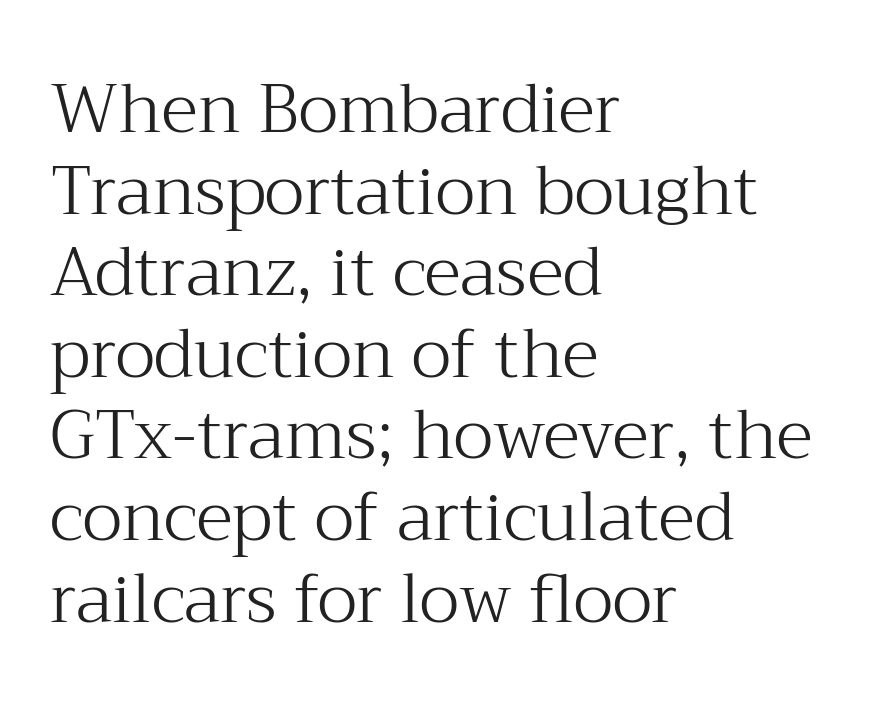
{"serif": "yes", "italic": "no", "bold": "no", "weight": "light", "width": "normal", "stroke_contrast": "medium", "x_height": "medium", "monospaced": "no", "underline": "no", "align": "left", "line_spacing_ratio": 1.2, "letter_spacing": "normal", "letter_spacing_em": 0.0, "glyph_px": 68}
